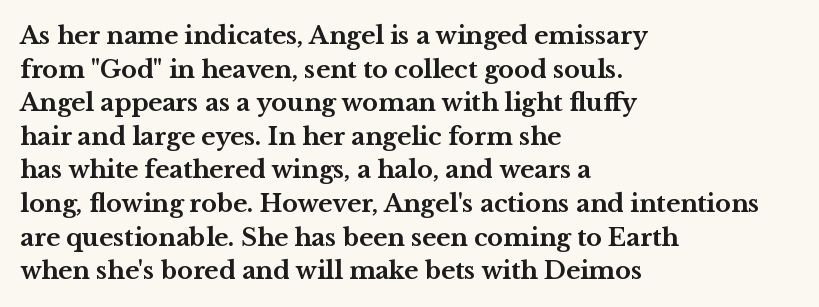
{"italic": "no", "bold": "yes", "underline": "no", "align": "left", "line_spacing": "normal", "line_spacing_ratio": 1.4, "letter_spacing": "normal", "letter_spacing_em": 0.0, "glyph_px": 24}
